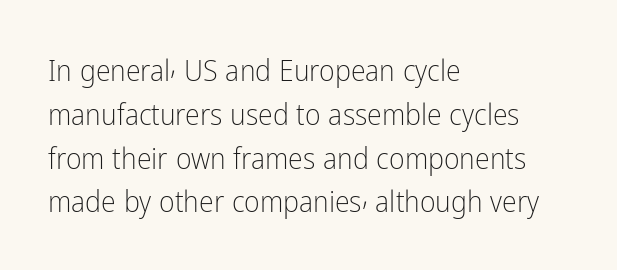
{"serif": "no", "italic": "no", "bold": "no", "weight": "light", "width": "condensed", "stroke_contrast": "low", "x_height": "medium", "monospaced": "no", "underline": "no", "align": "left", "line_spacing": "normal", "line_spacing_ratio": 1.46, "letter_spacing": "normal", "letter_spacing_em": 0.0, "glyph_px": 30}
